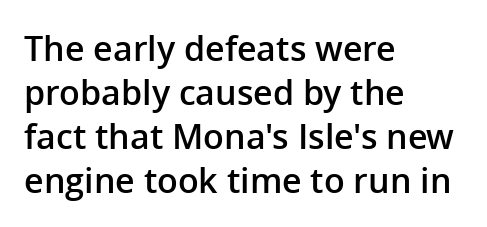
Q: Is the text bold? A: Semi-bold.
Q: Is the text italic (slanted)? A: No, it is upright.
Q: Is the typeface a serif or a sans-serif typeface? A: Sans-serif.
Q: Is the text underlined? A: No.
Q: How is the paragraph aligned? A: Left-aligned.
Q: Is the spacing between letters normal or unusually wide? A: Normal.
Q: Is the spacing between lines tight, normal or loose? A: Normal.
Q: Width (condensed, normal, or wide)? A: Normal.
Q: Stroke contrast? A: Low.
Q: x-height? A: Medium.
Q: Monospaced? A: No.
